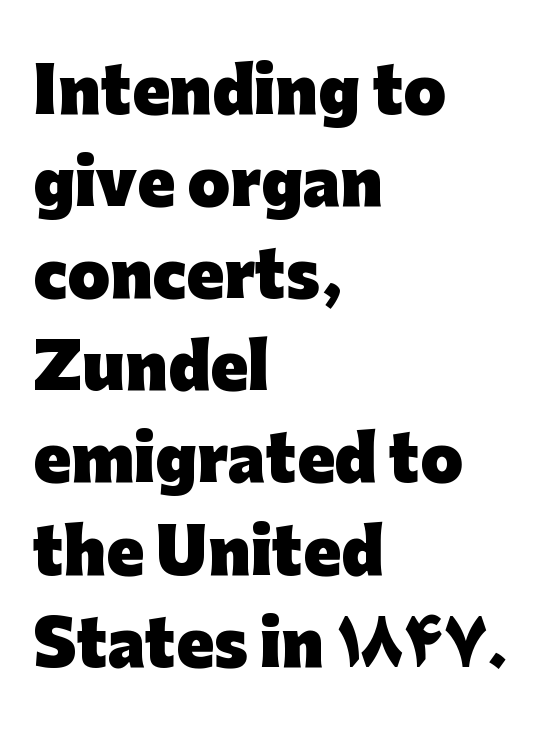
The image shows 61 px heavy sans-serif type, upright; set left-aligned, normal line spacing (1.51x), normal letter spacing, not underlined; low stroke contrast and a medium x-height.
